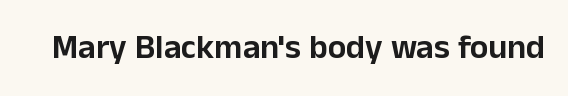
Q: Is the text italic (slanted)? A: No, it is upright.
Q: Is the typeface a serif or a sans-serif typeface? A: Sans-serif.
Q: Is the text underlined? A: No.
Q: Is the spacing between letters normal or unusually wide? A: Normal.
Q: Width (condensed, normal, or wide)? A: Normal.
Q: Stroke contrast? A: Low.
Q: x-height? A: Medium.
Q: Monospaced? A: No.
